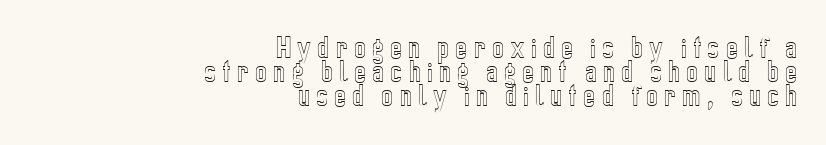
{"italic": "no", "underline": "no", "align": "right", "line_spacing": "tight", "line_spacing_ratio": 0.96, "letter_spacing": "wide", "letter_spacing_em": 0.25, "glyph_px": 25}
